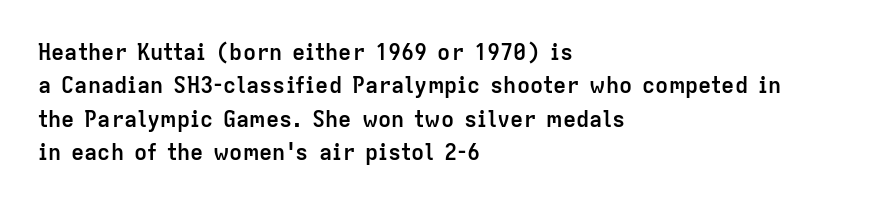
The image shows 22 px bold type, upright; set left-aligned, normal line spacing (1.52x), normal letter spacing, not underlined.
